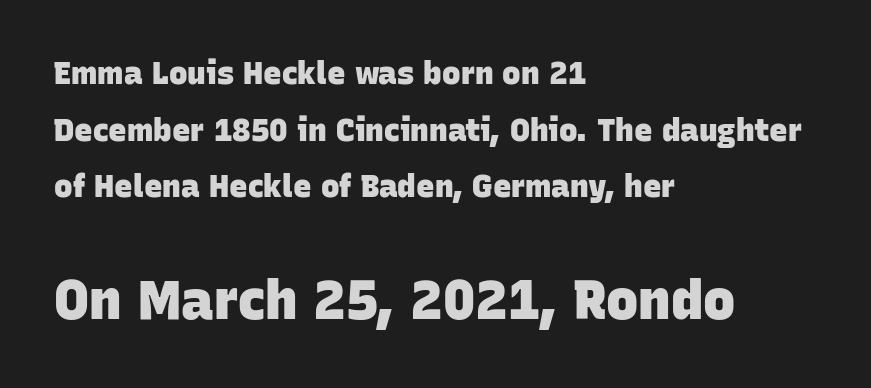
{"serif": "no", "bold": "yes", "weight": "heavy", "width": "normal", "stroke_contrast": "low", "x_height": "large", "monospaced": "no", "underline": "no", "align": "left", "line_spacing_ratio": 1.83, "letter_spacing": "normal", "letter_spacing_em": 0.0, "larger_block": "second", "size_ratio": 1.74, "glyph_px": 54}
